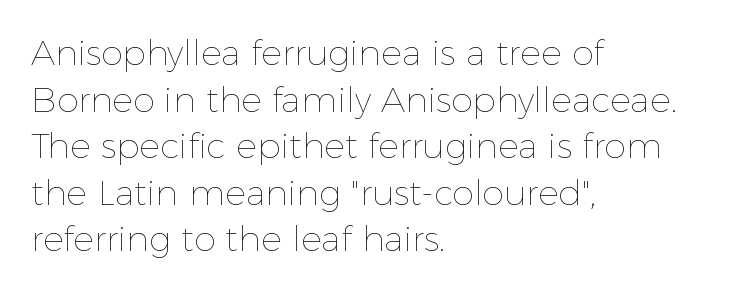
Q: Is the text bold? A: No.
Q: Is the text italic (slanted)? A: No, it is upright.
Q: Is the text underlined? A: No.
Q: How is the paragraph aligned? A: Left-aligned.
Q: Is the spacing between letters normal or unusually wide? A: Normal.
Q: Is the spacing between lines tight, normal or loose? A: Normal.
Q: Width (condensed, normal, or wide)? A: Normal.
Q: x-height? A: Medium.
Q: Monospaced? A: No.
